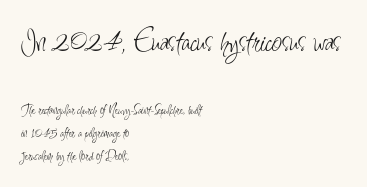
Q: Is the text bold? A: No.
Q: Is the typeface a serif or a sans-serif typeface? A: Sans-serif.
Q: Is the text underlined? A: No.
Q: How is the paragraph aligned? A: Left-aligned.
Q: Is the spacing between letters normal or unusually wide? A: Normal.
Q: Is the spacing between lines tight, normal or loose? A: Normal.
Q: Which block of text is set in a larger size, the first (top) or the second (bottom)? A: The first (top) one.
Q: Width (condensed, normal, or wide)? A: Condensed.
Q: Stroke contrast? A: Low.
Q: x-height? A: Small.
Q: Monospaced? A: No.
